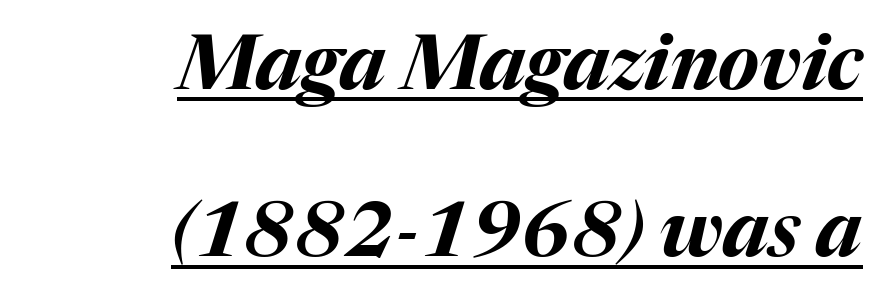
{"italic": "yes", "lean": "right", "slant_degrees": 17, "bold": "yes", "weight": "bold", "width": "normal", "stroke_contrast": "medium", "x_height": "medium", "monospaced": "no", "underline": "yes", "align": "right", "line_spacing": "loose", "line_spacing_ratio": 2.2, "letter_spacing": "normal", "letter_spacing_em": 0.0, "glyph_px": 76}
